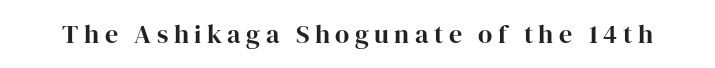
The image shows 26 px bold type, upright; set unusually wide letter spacing (+0.21 em), not underlined.
